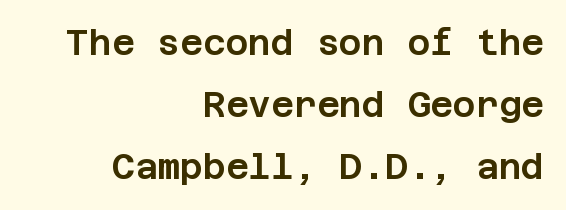
{"serif": "no", "italic": "no", "width": "normal", "stroke_contrast": "low", "x_height": "large", "underline": "no", "align": "right", "line_spacing_ratio": 1.77, "letter_spacing": "normal", "letter_spacing_em": 0.0, "glyph_px": 35}
